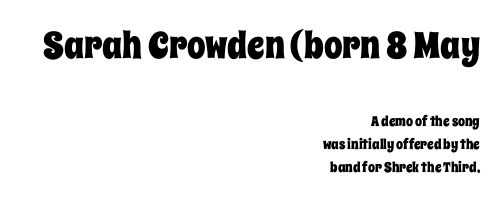
The image shows 37 px condensed type, upright; set right-aligned, normal line spacing (1.66x), normal letter spacing, not underlined; the first (top) block is 2.64x larger; low stroke contrast and a large x-height.
